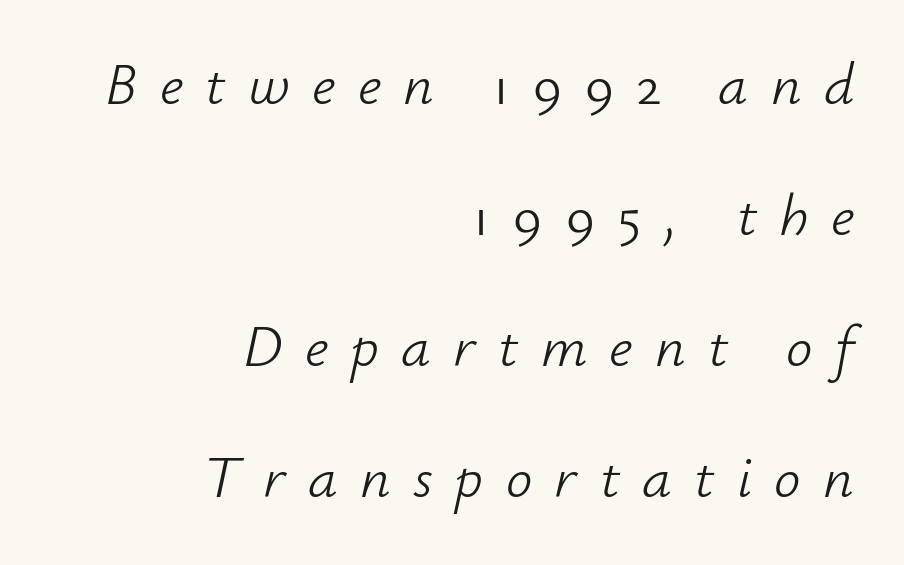
The letters look calm and open, with moderate or lighter stems. You could not count columns in this text — the font is proportionally spaced. How would I describe the line gaps? Wide and relaxed. Look at the tracking — it's clearly loosened, letters drifting apart. These lines are set flush right with a ragged left edge. The area under the type is left untouched.
